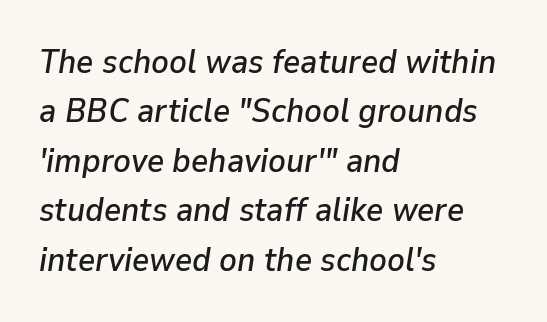
{"italic": "yes", "lean": "right", "slant_degrees": 9, "width": "normal", "stroke_contrast": "low", "x_height": "medium", "monospaced": "no", "underline": "no", "align": "left", "line_spacing": "normal", "line_spacing_ratio": 1.5, "letter_spacing": "normal", "letter_spacing_em": 0.0, "glyph_px": 33}
